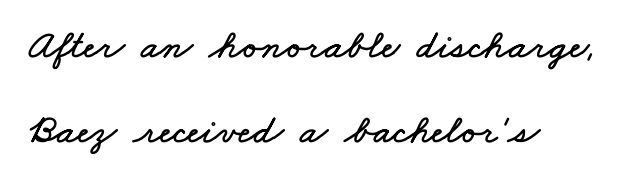
The image shows 41 px wide type; set loose line spacing (2.07x), normal letter spacing, not underlined; low stroke contrast and a small x-height.
